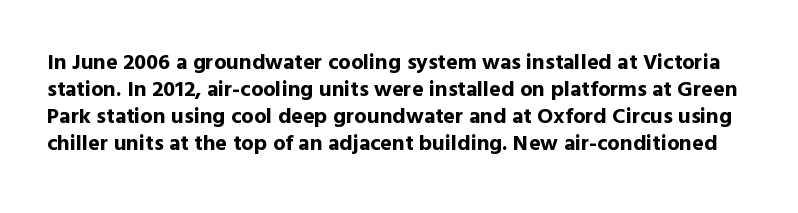
Q: Is the text bold? A: Yes.
Q: Is the text italic (slanted)? A: No, it is upright.
Q: Is the text underlined? A: No.
Q: Is the spacing between letters normal or unusually wide? A: Normal.
